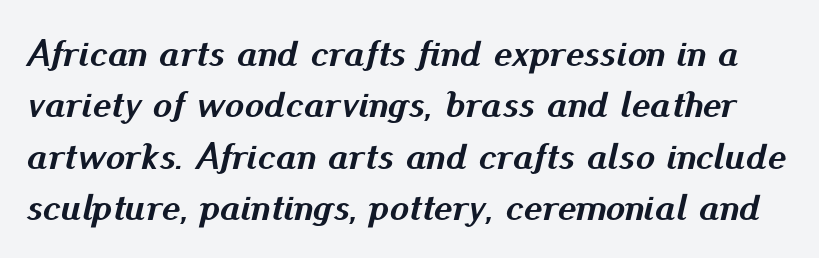
{"italic": "yes", "lean": "right", "slant_degrees": 13, "bold": "yes", "weight": "semibold", "width": "normal", "stroke_contrast": "medium", "x_height": "small", "monospaced": "no", "underline": "no", "line_spacing": "normal", "line_spacing_ratio": 1.32, "letter_spacing": "normal", "letter_spacing_em": 0.0, "glyph_px": 39}
